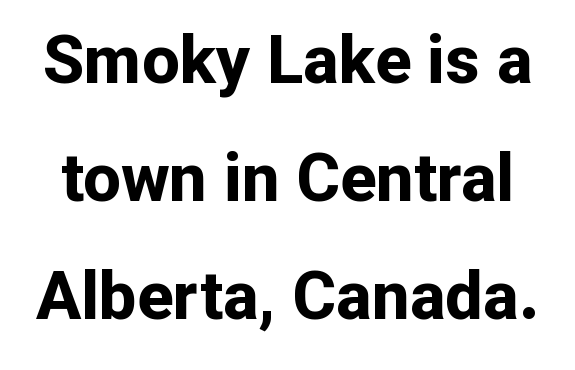
Q: Is the text bold? A: Yes.
Q: Is the text italic (slanted)? A: No, it is upright.
Q: Is the typeface a serif or a sans-serif typeface? A: Sans-serif.
Q: Is the text underlined? A: No.
Q: Is the spacing between letters normal or unusually wide? A: Normal.
Q: Width (condensed, normal, or wide)? A: Normal.
Q: Stroke contrast? A: Low.
Q: x-height? A: Medium.
Q: Monospaced? A: No.
